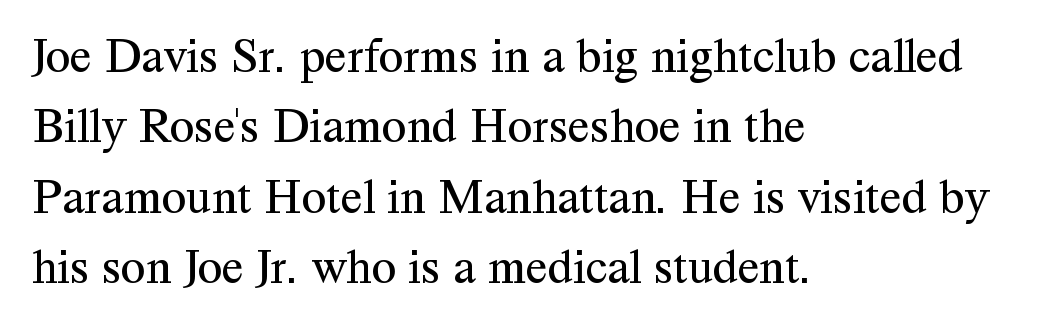
The image shows 50 px regular-weight serif type, upright; set left-aligned, normal line spacing (1.41x), normal letter spacing, not underlined; medium stroke contrast and a medium x-height.
